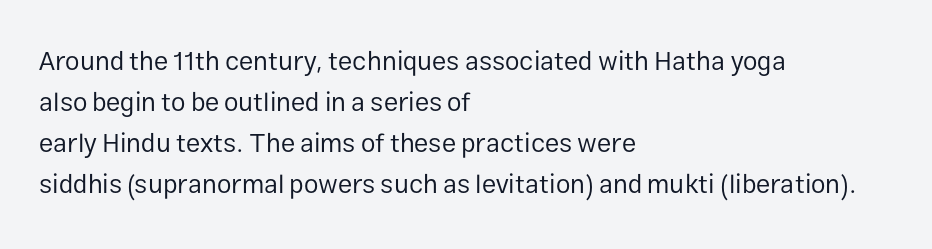
{"italic": "no", "bold": "no", "underline": "no", "align": "left", "line_spacing": "normal", "line_spacing_ratio": 1.58, "letter_spacing": "normal", "letter_spacing_em": 0.0, "glyph_px": 26}
